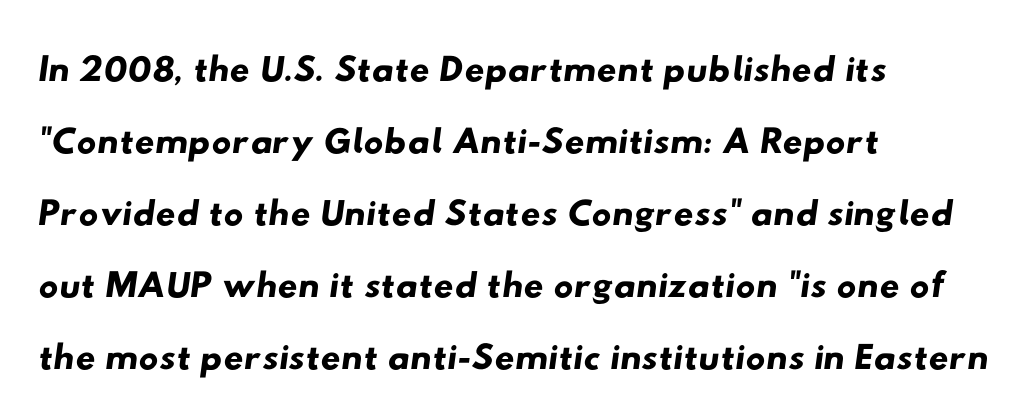
Lines of text with bare space underneath. Nobody touched the tracking dial on this one. The line-height multiplier appears to be the usual default. Teacher's note: observe the even left margin — that is flush-left alignment. You could not count columns in this text — the font is proportionally spaced.
